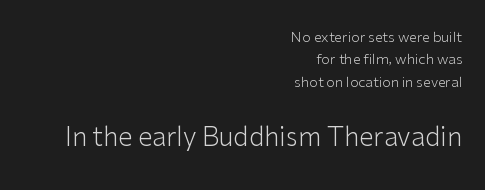
{"italic": "no", "bold": "no", "underline": "no", "align": "right", "line_spacing": "normal", "line_spacing_ratio": 1.6, "letter_spacing": "normal", "letter_spacing_em": 0.0, "larger_block": "second", "size_ratio": 1.86, "glyph_px": 26}
